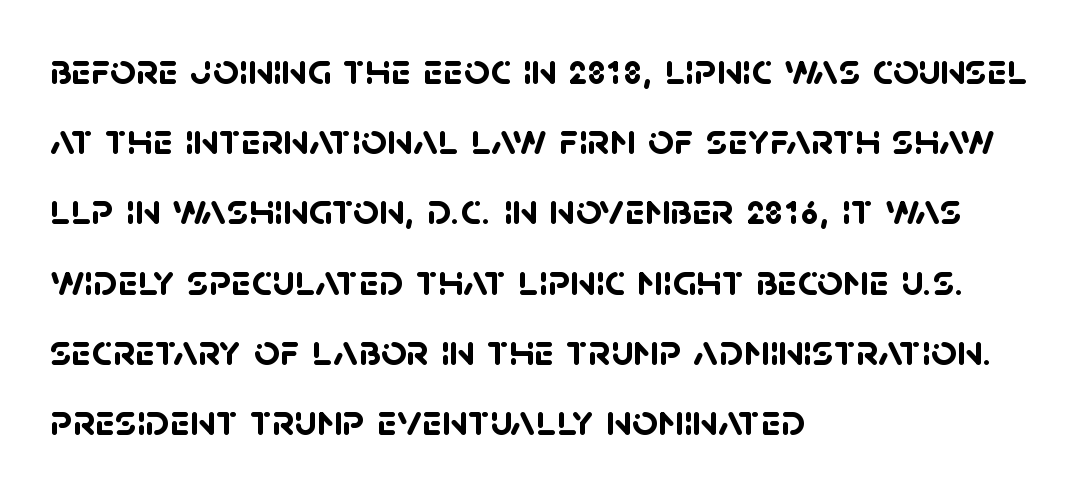
{"serif": "no", "bold": "yes", "weight": "semibold", "width": "normal", "stroke_contrast": "low", "x_height": "large", "monospaced": "no", "underline": "no", "align": "left", "line_spacing": "normal", "line_spacing_ratio": 1.56, "letter_spacing": "normal", "letter_spacing_em": 0.0, "glyph_px": 45}
